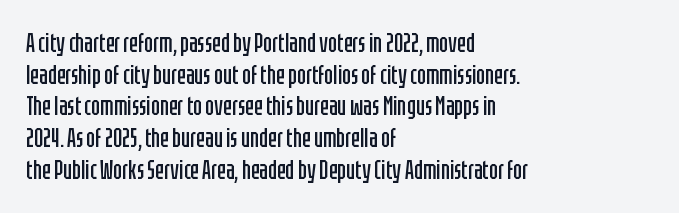
The image shows 26 px text type, upright; set left-aligned, line spacing 1.22x, normal letter spacing, not underlined.
